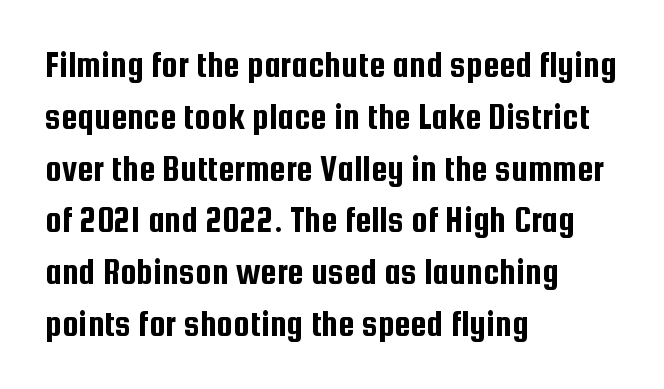
Q: Is the text italic (slanted)? A: No, it is upright.
Q: Is the typeface a serif or a sans-serif typeface? A: Sans-serif.
Q: Is the text underlined? A: No.
Q: How is the paragraph aligned? A: Left-aligned.
Q: Is the spacing between letters normal or unusually wide? A: Normal.
Q: Is the spacing between lines tight, normal or loose? A: Normal.
Q: Width (condensed, normal, or wide)? A: Condensed.
Q: Stroke contrast? A: Low.
Q: x-height? A: Medium.
Q: Monospaced? A: No.
